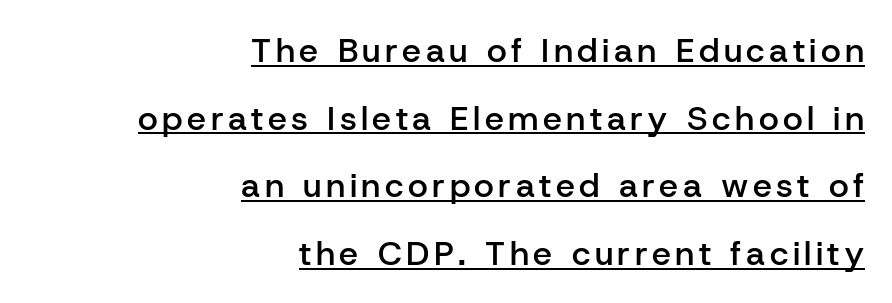
Proportional: the letters do not fall into vertical columns. Summary of weight: moderately heavy, a semibold. Visually the block forms a straight wall on the right and a jagged coastline on the left. Letterform terminals end flat and unadorned throughout the passage. The lettering stays uniformly vertical, giving the passage a roman look.
